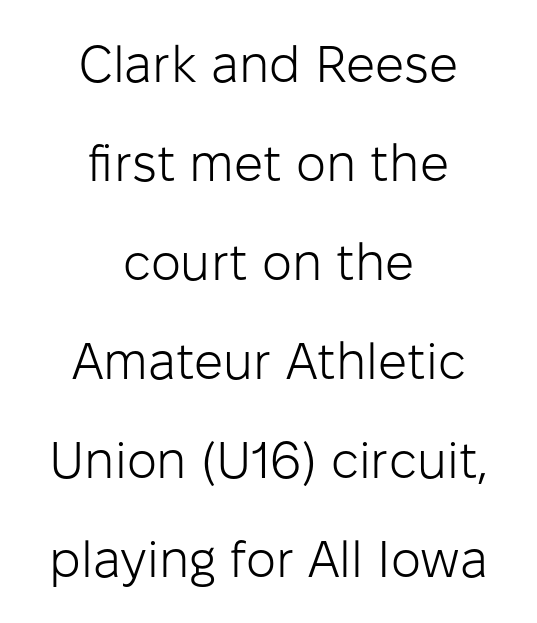
The image shows 51 px light sans-serif type, upright; set centered, loose line spacing (1.94x), normal letter spacing, not underlined; low stroke contrast and a medium x-height.
